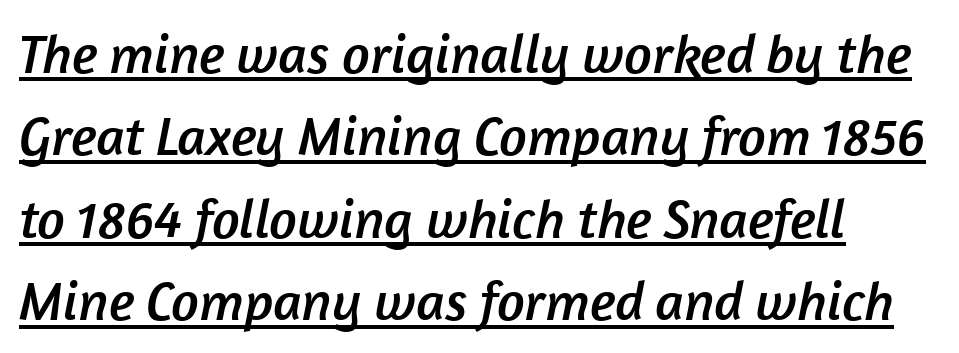
{"serif": "no", "width": "normal", "stroke_contrast": "low", "x_height": "medium", "monospaced": "no", "underline": "yes", "align": "left", "line_spacing": "normal", "line_spacing_ratio": 1.5, "letter_spacing": "normal", "letter_spacing_em": 0.0, "glyph_px": 55}
